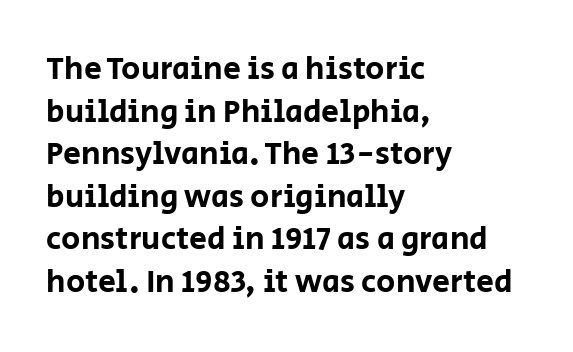
The space between consecutive lines is moderate. Serifs: no, the terminals of the letterforms are clean. When letters stand straight like this, we call the style roman or upright. The specimen omits any rule beneath the text block's lines.
